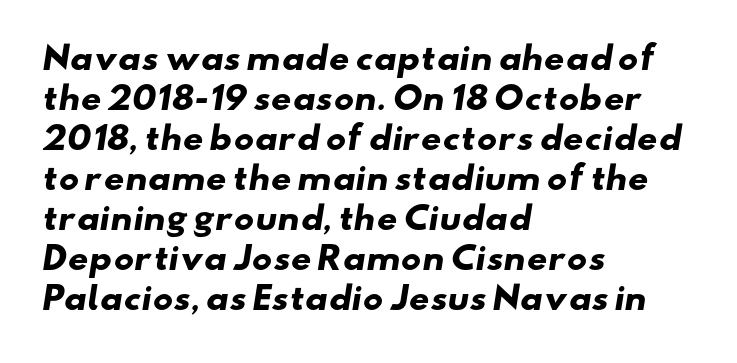
{"serif": "no", "bold": "yes", "weight": "heavy", "width": "wide", "stroke_contrast": "low", "x_height": "small", "monospaced": "no", "underline": "no", "align": "left", "line_spacing": "normal", "line_spacing_ratio": 1.25, "letter_spacing": "normal", "letter_spacing_em": 0.0, "glyph_px": 32}
